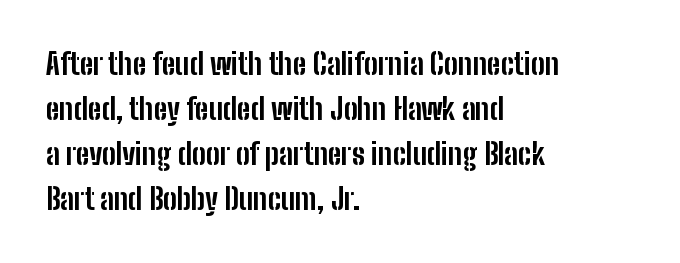
The image shows 29 px bold, condensed sans-serif type, upright; set left-aligned, normal line spacing (1.55x), normal letter spacing, not underlined; low stroke contrast and a medium x-height.
